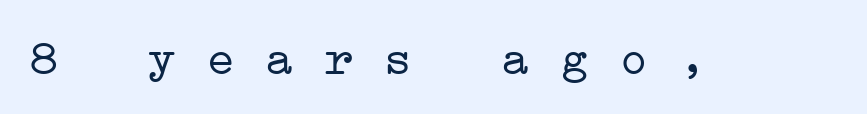
{"serif": "yes", "bold": "no", "weight": "light", "width": "wide", "stroke_contrast": "low", "x_height": "medium", "monospaced": "yes", "underline": "no", "letter_spacing": "normal", "letter_spacing_em": 0.0, "glyph_px": 49}
